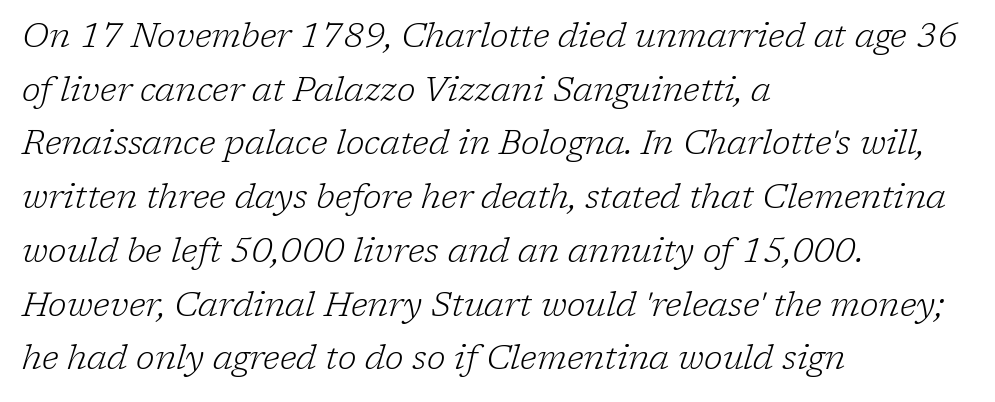
Q: Is the text bold? A: No.
Q: Is the text italic (slanted)? A: Yes, it leans right by about 17 degrees.
Q: Is the typeface a serif or a sans-serif typeface? A: Serif.
Q: Is the text underlined? A: No.
Q: How is the paragraph aligned? A: Left-aligned.
Q: Is the spacing between letters normal or unusually wide? A: Normal.
Q: Is the spacing between lines tight, normal or loose? A: Normal.
Q: Width (condensed, normal, or wide)? A: Normal.
Q: Stroke contrast? A: Low.
Q: x-height? A: Medium.
Q: Monospaced? A: No.
